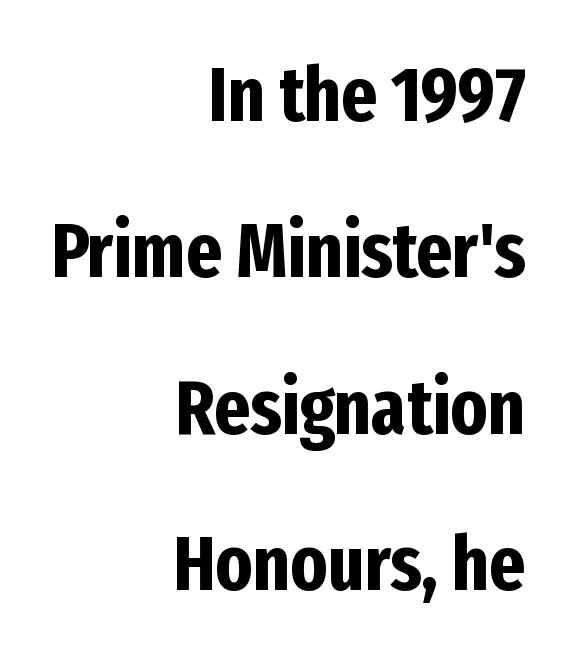
The tracking reads as untouched default to a designer's eye. Check where the strokes stop: nothing finishes them off — pure sans. Tall strokes in this sample are plumb rather than angled. Reading down the column, the eye jumps a long way to each next line. Each line ends at the same right margin while the left side varies. No word sits above an underline.
